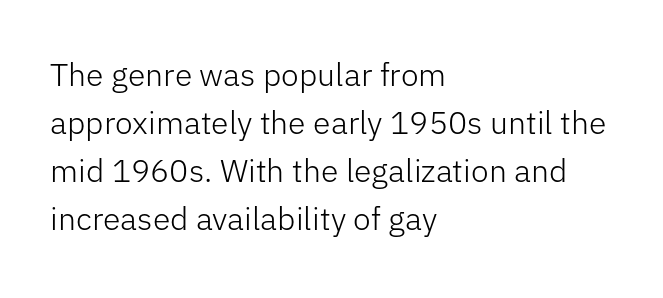
Q: Is the text bold? A: No.
Q: Is the text italic (slanted)? A: No, it is upright.
Q: Is the typeface a serif or a sans-serif typeface? A: Sans-serif.
Q: Is the text underlined? A: No.
Q: How is the paragraph aligned? A: Left-aligned.
Q: Is the spacing between letters normal or unusually wide? A: Normal.
Q: Is the spacing between lines tight, normal or loose? A: Normal.
Q: Width (condensed, normal, or wide)? A: Normal.
Q: Stroke contrast? A: Low.
Q: x-height? A: Medium.
Q: Monospaced? A: No.
